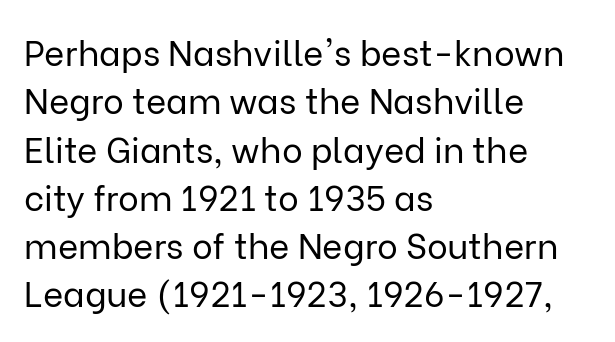
Q: Is the text bold? A: No.
Q: Is the text italic (slanted)? A: No, it is upright.
Q: Is the typeface a serif or a sans-serif typeface? A: Sans-serif.
Q: Is the text underlined? A: No.
Q: How is the paragraph aligned? A: Left-aligned.
Q: Is the spacing between letters normal or unusually wide? A: Normal.
Q: Is the spacing between lines tight, normal or loose? A: Normal.
Q: Width (condensed, normal, or wide)? A: Normal.
Q: Stroke contrast? A: Low.
Q: x-height? A: Medium.
Q: Monospaced? A: No.
